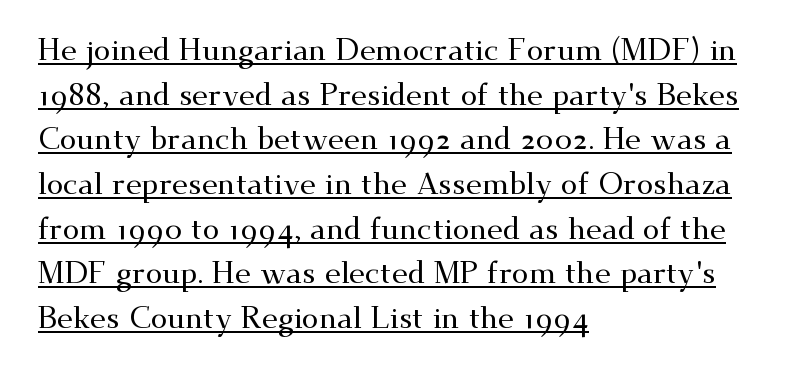
Serifs: yes, visible at the terminals of the letterforms. The horizontal fit of the characters is conventional and even. A typesetter would call this proportional, since set widths differ per character. Caption: multi-line text, flush left, ragged right.
